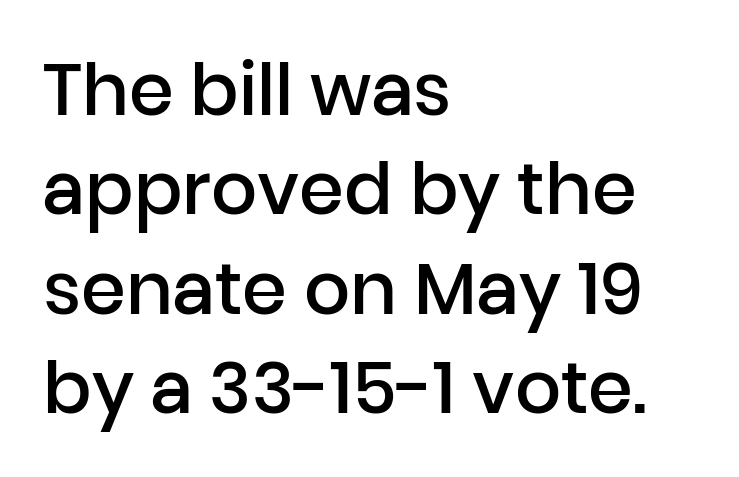
{"serif": "no", "italic": "no", "bold": "semi", "weight": "semibold", "width": "normal", "stroke_contrast": "low", "x_height": "medium", "monospaced": "no", "underline": "no", "align": "left", "line_spacing": "normal", "line_spacing_ratio": 1.38, "letter_spacing": "normal", "letter_spacing_em": 0.0, "glyph_px": 72}
